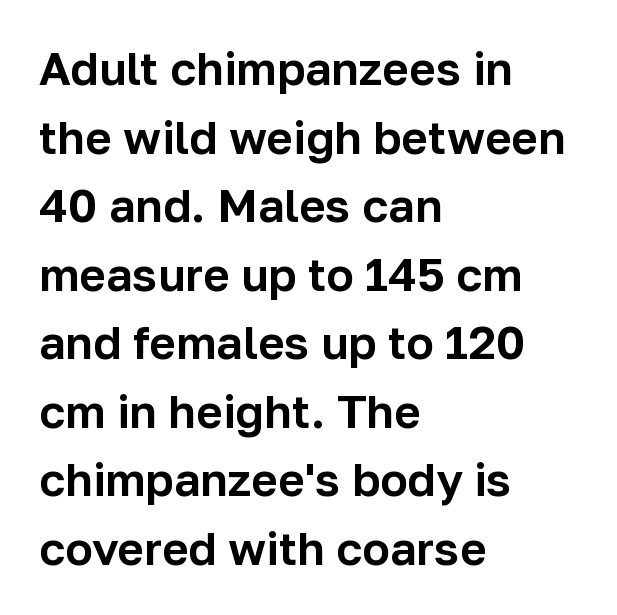
{"serif": "no", "italic": "no", "width": "normal", "stroke_contrast": "low", "x_height": "medium", "monospaced": "no", "underline": "no", "align": "left", "line_spacing": "normal", "line_spacing_ratio": 1.49, "letter_spacing": "normal", "letter_spacing_em": 0.0, "glyph_px": 46}
